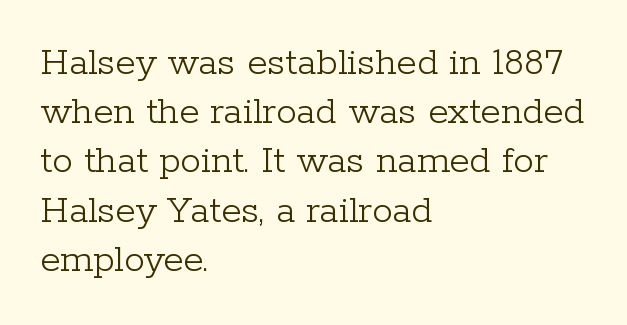
The image shows 41 px light serif type, upright; set left-aligned, line spacing 1.2x, normal letter spacing, not underlined; low stroke contrast and a medium x-height.
